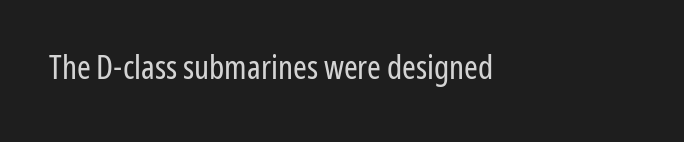
The image shows 33 px regular-weight, condensed sans-serif type, upright; set normal letter spacing, not underlined; low stroke contrast and a medium x-height.
